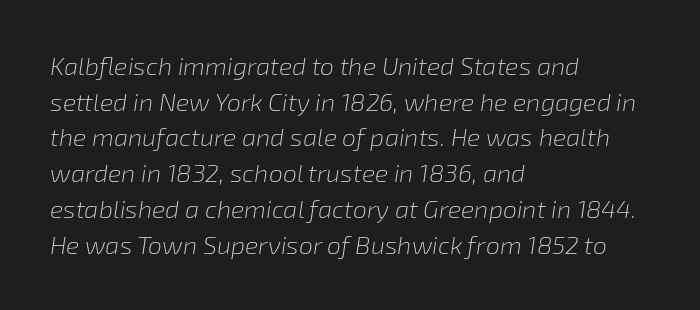
Q: Is the text bold? A: No.
Q: Is the text italic (slanted)? A: Yes, it leans right by about 8 degrees.
Q: Is the text underlined? A: No.
Q: How is the paragraph aligned? A: Left-aligned.
Q: Is the spacing between letters normal or unusually wide? A: Normal.
Q: Is the spacing between lines tight, normal or loose? A: Normal.
